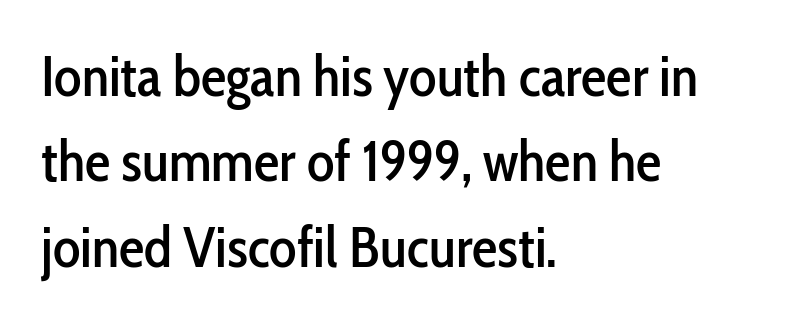
The image shows 57 px condensed sans-serif type, upright; set left-aligned, normal line spacing (1.5x), normal letter spacing, not underlined; low stroke contrast and a medium x-height.
